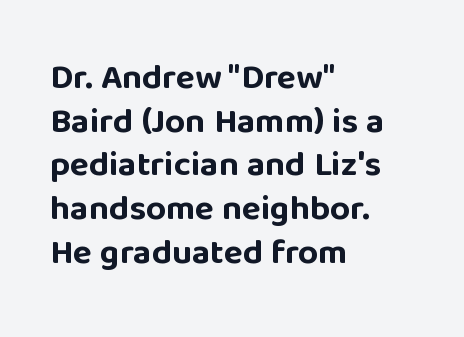
The image shows 35 px bold sans-serif type, upright; set left-aligned, normal line spacing (1.25x), normal letter spacing, not underlined; low stroke contrast and a large x-height.
